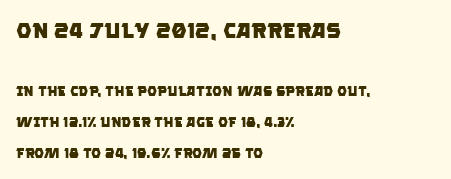
{"bold": "yes", "underline": "no", "align": "left", "line_spacing": "loose", "line_spacing_ratio": 2.2, "letter_spacing": "normal", "letter_spacing_em": 0.0, "larger_block": "first", "size_ratio": 1.57, "glyph_px": 22}
